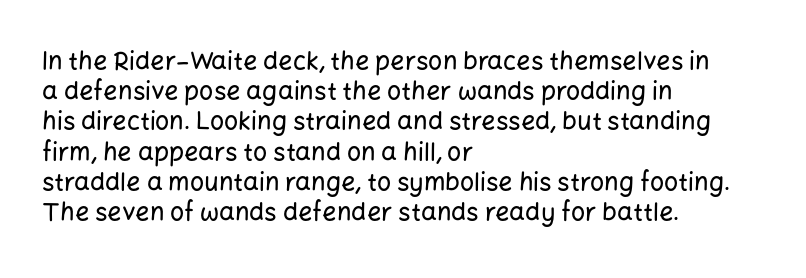
Standard letterfit; no display-style spreading of the glyphs. A typesetter would mark this as roman, not italic. Does the copy run flush right? No — it runs flush left. Words float on clear page, feet unadorned.
